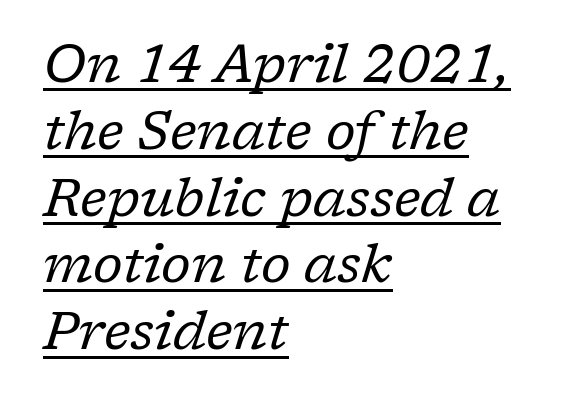
The image shows 53 px regular-weight serif type, italic (leaning right); set left-aligned, normal line spacing (1.26x), normal letter spacing, underlined; low stroke contrast and a medium x-height.
